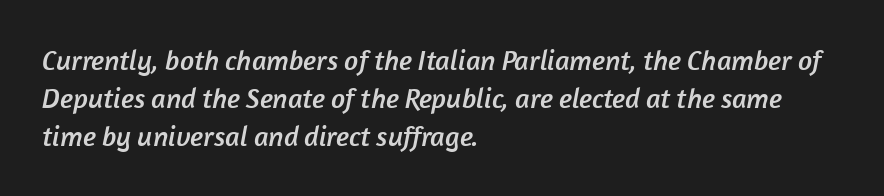
The image shows 28 px sans-serif type; set left-aligned, normal line spacing (1.36x), normal letter spacing, not underlined; low stroke contrast and a medium x-height.
